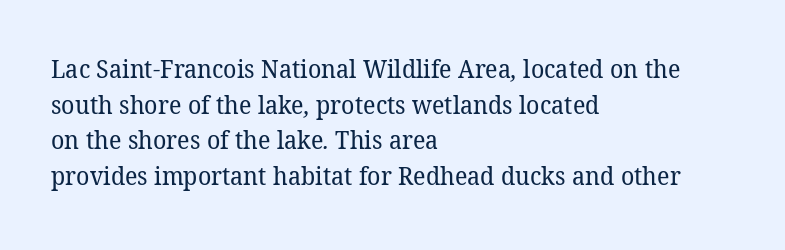
The line-height multiplier appears to be the usual default. Descenders hang freely into open space. These lines are set flush left with a ragged right edge. The weight would be labelled regular, book, light, or lighter still.
